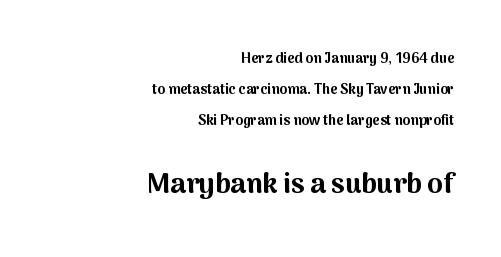
Q: Is the text bold? A: Yes.
Q: Is the text italic (slanted)? A: No, it is upright.
Q: Is the typeface a serif or a sans-serif typeface? A: Sans-serif.
Q: Is the text underlined? A: No.
Q: How is the paragraph aligned? A: Right-aligned.
Q: Is the spacing between letters normal or unusually wide? A: Normal.
Q: Is the spacing between lines tight, normal or loose? A: Loose.
Q: Which block of text is set in a larger size, the first (top) or the second (bottom)? A: The second (bottom) one.
Q: Width (condensed, normal, or wide)? A: Normal.
Q: Stroke contrast? A: Medium.
Q: x-height? A: Medium.
Q: Monospaced? A: No.
